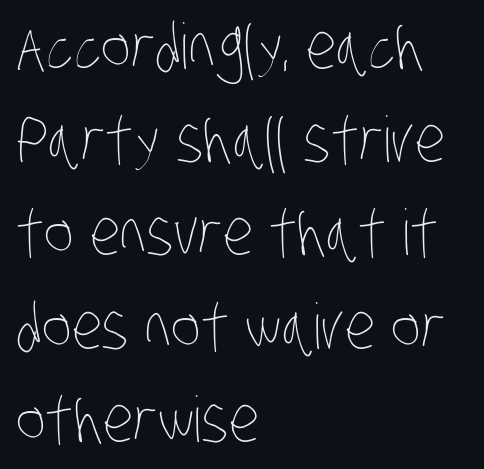
Q: Is the text bold? A: No.
Q: Is the text underlined? A: No.
Q: How is the paragraph aligned? A: Left-aligned.
Q: Is the spacing between letters normal or unusually wide? A: Normal.
Q: Is the spacing between lines tight, normal or loose? A: Normal.
Q: Width (condensed, normal, or wide)? A: Condensed.
Q: Stroke contrast? A: Low.
Q: x-height? A: Large.
Q: Monospaced? A: No.
